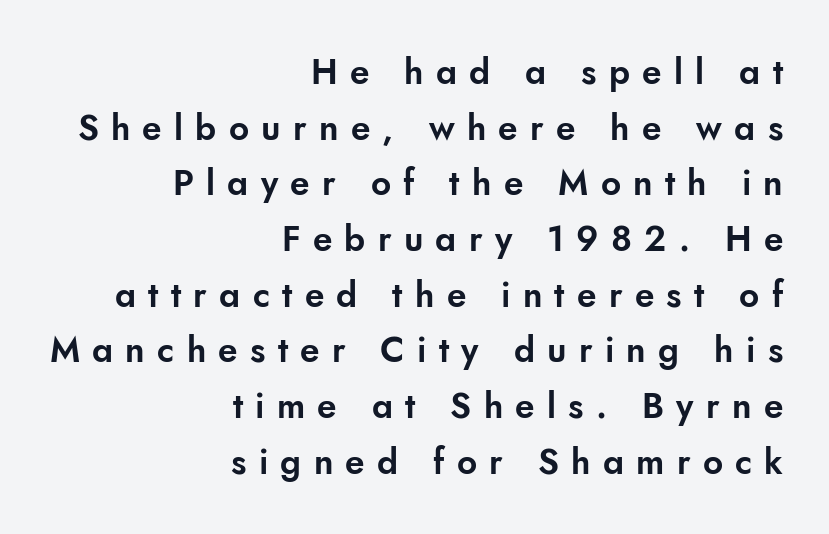
{"serif": "no", "italic": "no", "width": "normal", "stroke_contrast": "low", "x_height": "small", "monospaced": "no", "underline": "no", "align": "right", "line_spacing": "normal", "line_spacing_ratio": 1.59, "letter_spacing": "wide", "letter_spacing_em": 0.35, "glyph_px": 35}
